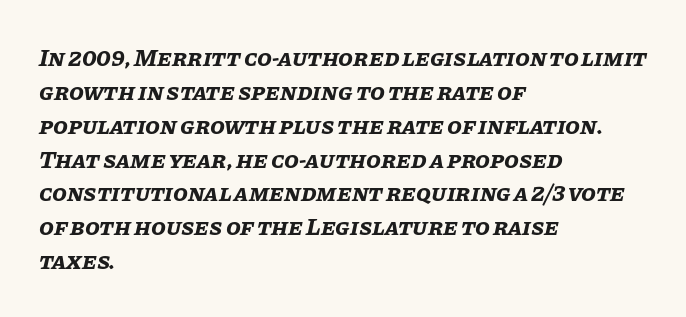
The image shows 24 px bold type, italic (leaning right); set left-aligned, normal line spacing (1.41x), normal letter spacing, not underlined.
